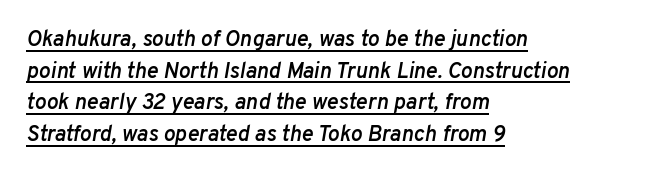
The image shows 22 px text type, italic (leaning right); set left-aligned, normal line spacing (1.44x), normal letter spacing, underlined.
